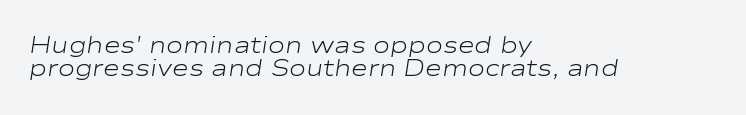
{"italic": "yes", "lean": "right", "slant_degrees": 9, "bold": "no", "underline": "no", "align": "left", "line_spacing": "tight", "line_spacing_ratio": 1.01, "letter_spacing": "normal", "letter_spacing_em": 0.0, "glyph_px": 23}
